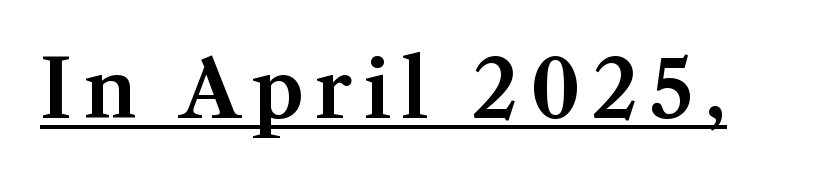
The image shows 80 px serif type, upright; set underlined; medium stroke contrast and a medium x-height.
